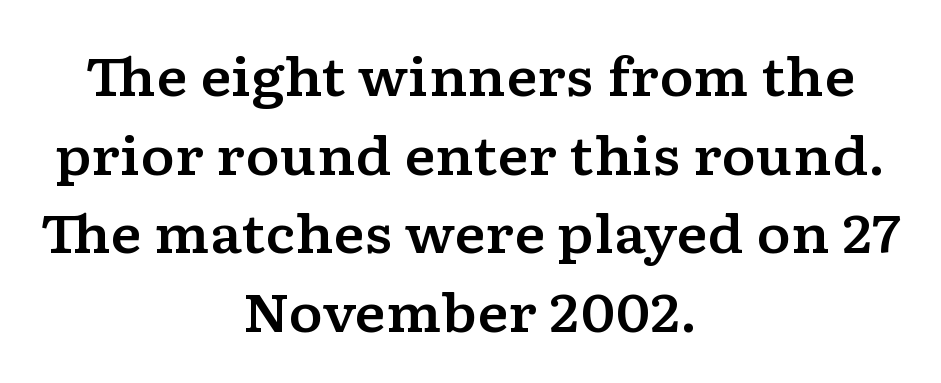
These lines are composed in type with serifs. The passage shown is typed in a proportional face where columns would drift. The string is rendered with underlining switched off. The lines sit at an ordinary, default distance from one another. A centered setting, common on invitations and titles, is used for this passage. This is roman type, the default non-slanted kind.
